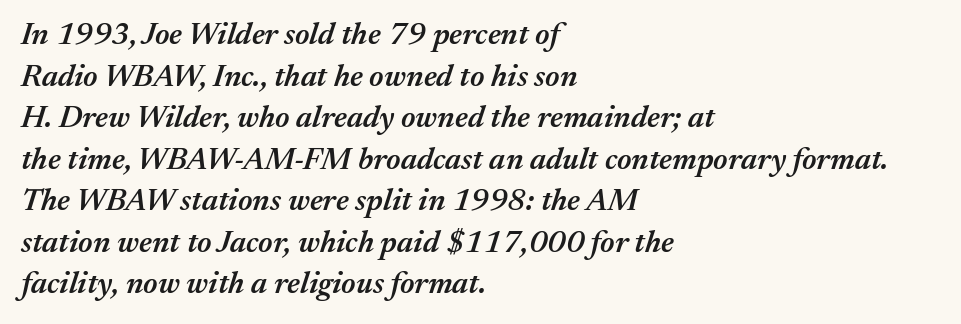
The image shows 31 px semibold type, italic (leaning right); set left-aligned, normal line spacing (1.34x), normal letter spacing, not underlined; medium stroke contrast and a medium x-height.
